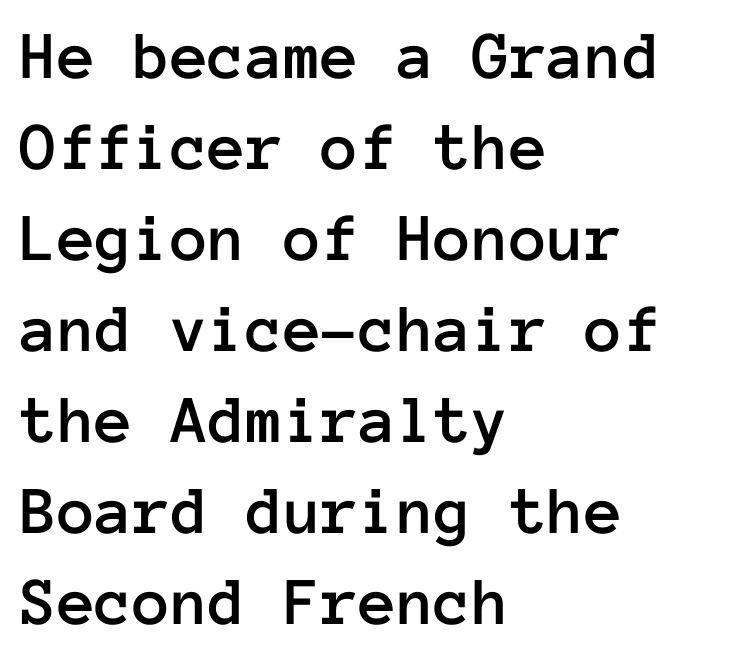
The image shows 69 px text type, upright, monospaced; set left-aligned, normal line spacing (1.32x), normal letter spacing, not underlined; low stroke contrast and a medium x-height.
